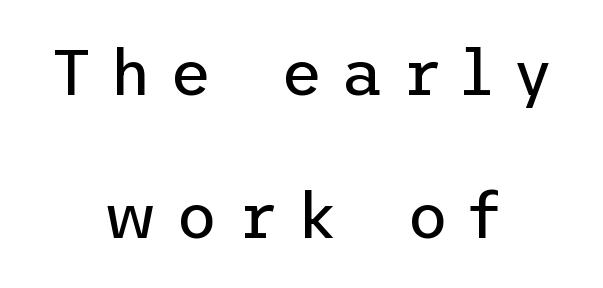
Type style note: lacks serifs. Here the glyphs are tracked loosely, breaking word shapes into spaced letters. Nobody drew a line under any word here. The type sits square on the baseline with zero lean.
